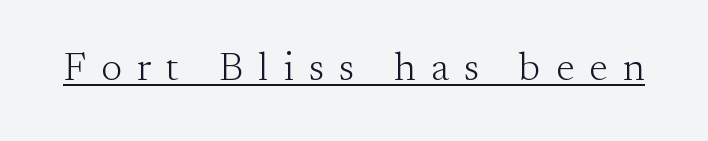
The image shows 40 px light serif type, upright; set unusually wide letter spacing (+0.38 em), underlined; medium stroke contrast and a small x-height.
